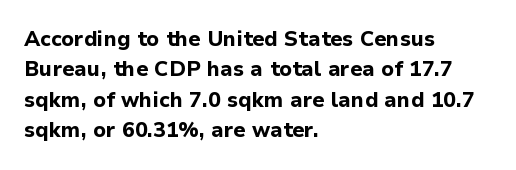
Q: Is the text bold? A: Yes.
Q: Is the text italic (slanted)? A: No, it is upright.
Q: Is the text underlined? A: No.
Q: How is the paragraph aligned? A: Left-aligned.
Q: Is the spacing between letters normal or unusually wide? A: Normal.
Q: Is the spacing between lines tight, normal or loose? A: Normal.
